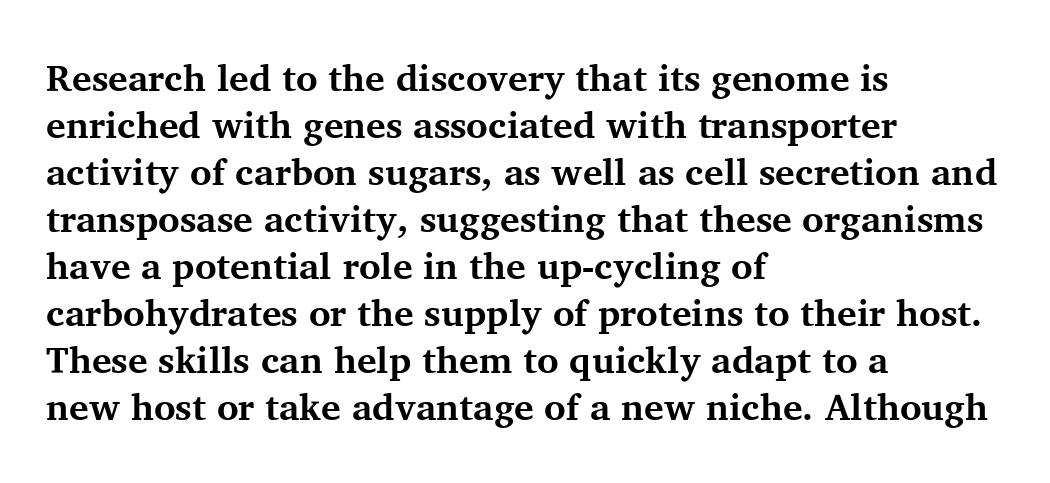
Check the space under the baseline: it is left empty. The letters stand straight up with perfectly vertical stems. The type family on display is of the serif kind. Nothing unusual about the tracking: characters are spaced as the font intends. Line spacing here is normal. I'd describe the lettering as bold — thick and assertive.
